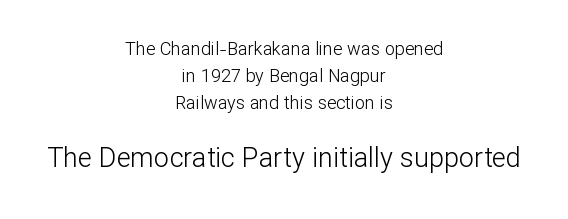
The image shows 27 px text type, upright; set centered, normal line spacing (1.51x), normal letter spacing, not underlined; the second (bottom) block is 1.5x larger.
